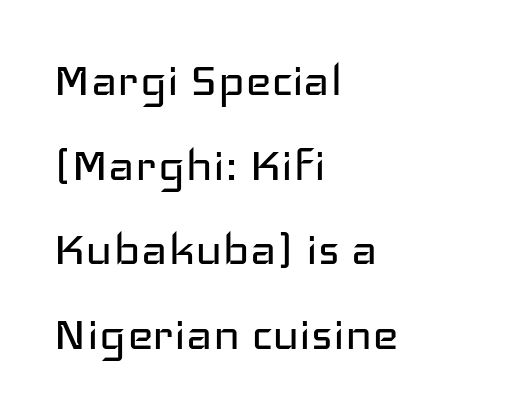
{"serif": "no", "italic": "no", "bold": "no", "weight": "regular", "width": "wide", "stroke_contrast": "low", "x_height": "medium", "monospaced": "no", "underline": "no", "align": "left", "line_spacing": "normal", "line_spacing_ratio": 1.51, "letter_spacing": "normal", "letter_spacing_em": 0.0, "glyph_px": 56}
